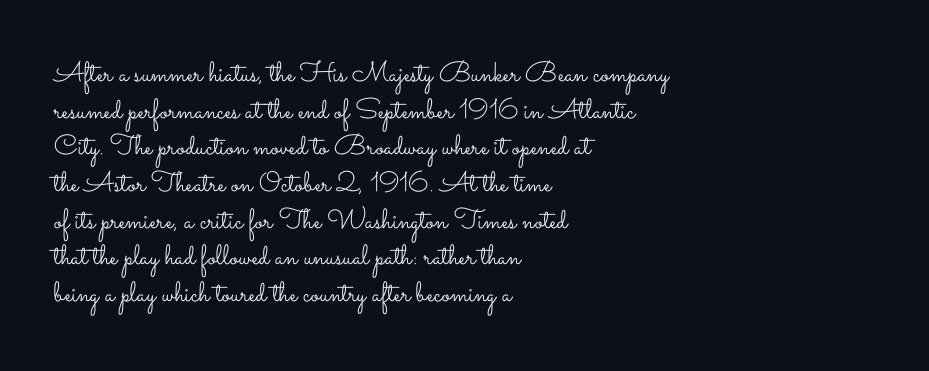
Q: Is the text bold? A: No.
Q: Is the text italic (slanted)? A: Yes.
Q: Is the text underlined? A: No.
Q: How is the paragraph aligned? A: Left-aligned.
Q: Is the spacing between letters normal or unusually wide? A: Normal.
Q: Is the spacing between lines tight, normal or loose? A: Normal.
Q: Width (condensed, normal, or wide)? A: Wide.
Q: Stroke contrast? A: Low.
Q: x-height? A: Small.
Q: Monospaced? A: No.
